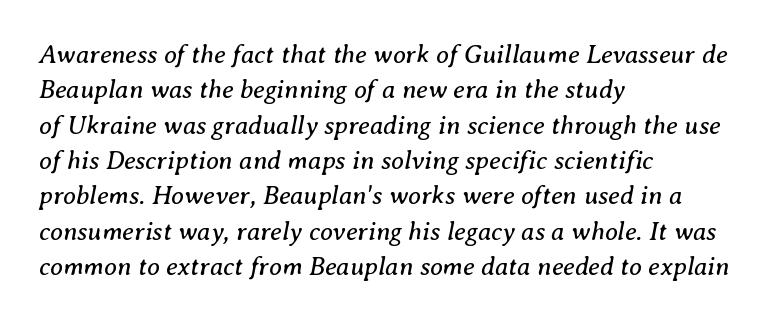
The image shows 26 px text type, italic (leaning right); set left-aligned, normal line spacing (1.36x), normal letter spacing, not underlined.
